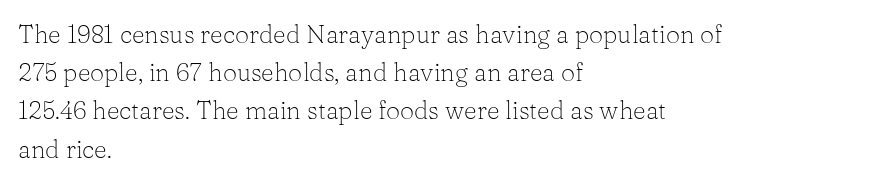
Q: Is the text bold? A: No.
Q: Is the text italic (slanted)? A: No, it is upright.
Q: Is the text underlined? A: No.
Q: How is the paragraph aligned? A: Left-aligned.
Q: Is the spacing between letters normal or unusually wide? A: Normal.
Q: Is the spacing between lines tight, normal or loose? A: Normal.
